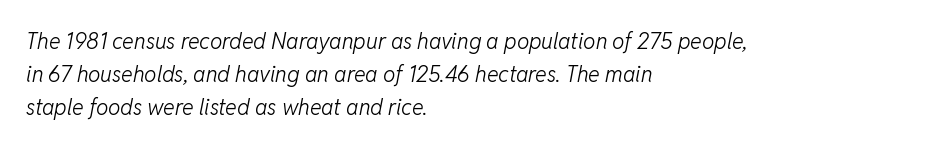
{"italic": "yes", "lean": "right", "slant_degrees": 11, "bold": "no", "underline": "no", "align": "left", "line_spacing": "normal", "line_spacing_ratio": 1.49, "letter_spacing": "normal", "letter_spacing_em": 0.0, "glyph_px": 22}
